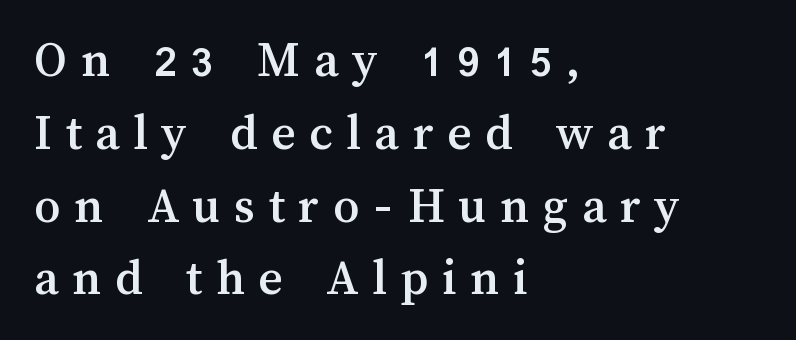
The image shows 52 px text type, upright; set left-aligned, normal line spacing (1.4x), unusually wide letter spacing (+0.26 em), not underlined; medium stroke contrast and a medium x-height.
